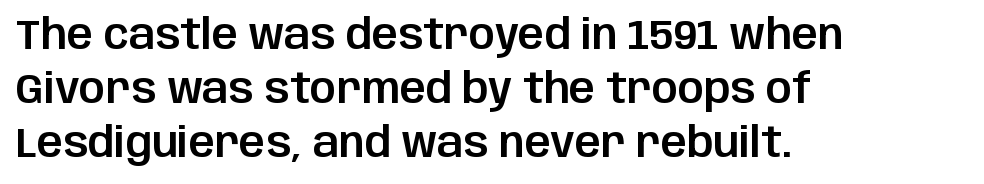
The image shows 41 px sans-serif type, upright; set left-aligned, normal line spacing (1.32x), normal letter spacing, not underlined; low stroke contrast and a large x-height.
